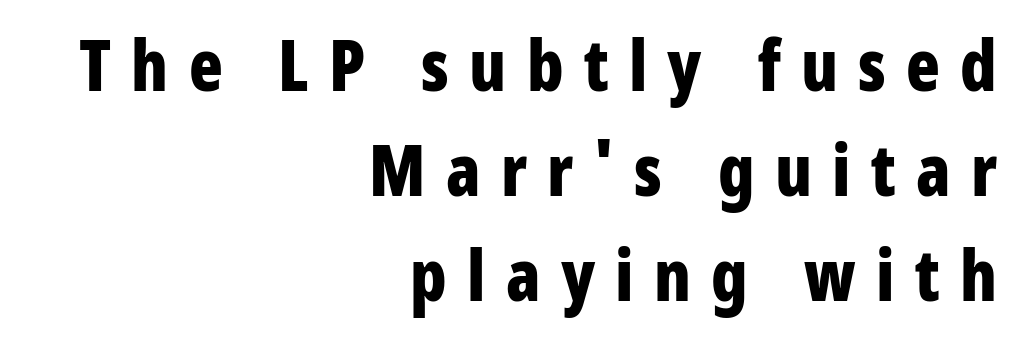
Q: Is the text bold? A: Yes.
Q: Is the text italic (slanted)? A: No, it is upright.
Q: Is the typeface a serif or a sans-serif typeface? A: Sans-serif.
Q: Is the text underlined? A: No.
Q: How is the paragraph aligned? A: Right-aligned.
Q: Is the spacing between letters normal or unusually wide? A: Unusually wide.
Q: Is the spacing between lines tight, normal or loose? A: Normal.
Q: Width (condensed, normal, or wide)? A: Condensed.
Q: Stroke contrast? A: Low.
Q: x-height? A: Medium.
Q: Monospaced? A: No.
